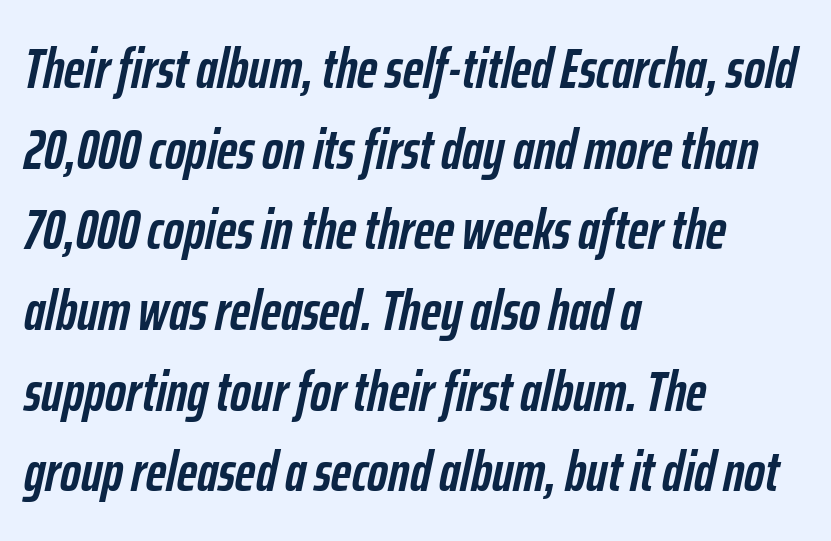
The image shows 56 px semibold, condensed type, italic (leaning right); set left-aligned, normal line spacing (1.44x), normal letter spacing, not underlined; low stroke contrast and a medium x-height.
